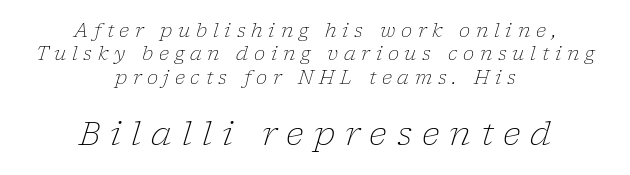
Q: Is the text bold? A: No.
Q: Is the text italic (slanted)? A: Yes, it leans right by about 17 degrees.
Q: Is the typeface a serif or a sans-serif typeface? A: Serif.
Q: Is the text underlined? A: No.
Q: How is the paragraph aligned? A: Centered.
Q: Is the spacing between letters normal or unusually wide? A: Unusually wide.
Q: Which block of text is set in a larger size, the first (top) or the second (bottom)? A: The second (bottom) one.
Q: Width (condensed, normal, or wide)? A: Normal.
Q: Stroke contrast? A: Low.
Q: x-height? A: Medium.
Q: Monospaced? A: No.
